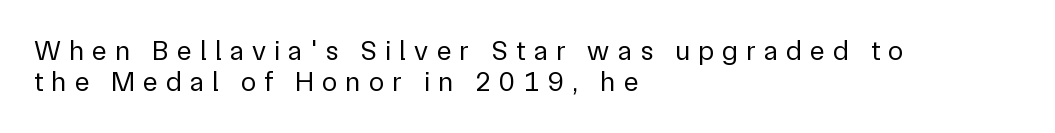
Nothing heavy about these letters — not bold at all. Ordinary non-slanted type is in use. The line texture is sparse and dotted thanks to wide tracking. Quick note: interline space is minimal. Only glyphs here, with clear space below each row.
